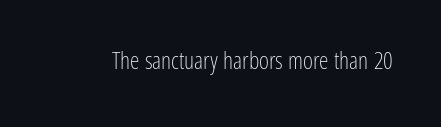
Only glyphs here, with clear space below each row. Notice how the stems are strictly vertical — no italics here. Between one letter and the next there's only the usual sliver of space. Is this a heavy cut? Hardly; it is regular or lighter.
